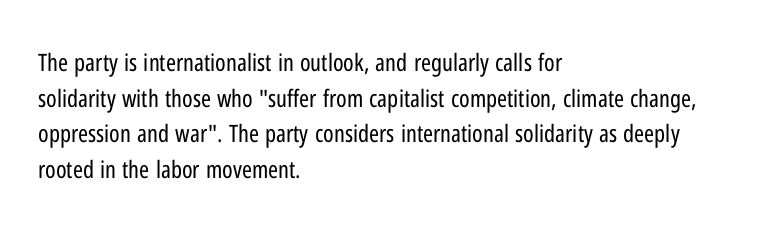
The image shows 24 px text type, upright; set left-aligned, normal line spacing (1.48x), normal letter spacing, not underlined.
